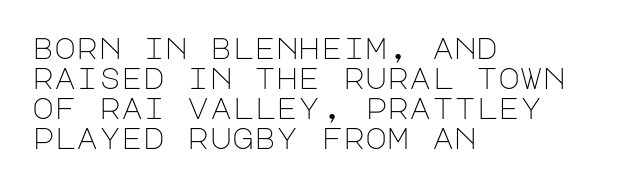
Nobody touched the tracking dial on this one. The lettering holds an erect, upright posture throughout. Type without underlining. Unbolded letterforms with no extra heft. The space between consecutive lines is stingy.
